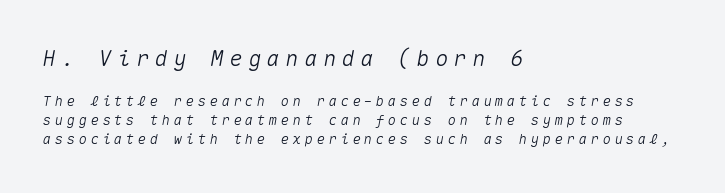
The image shows 22 px text type, italic (leaning right); set left-aligned, normal line spacing (1.37x), unusually wide letter spacing (+0.25 em), not underlined; the first (top) block is 1.57x larger.
